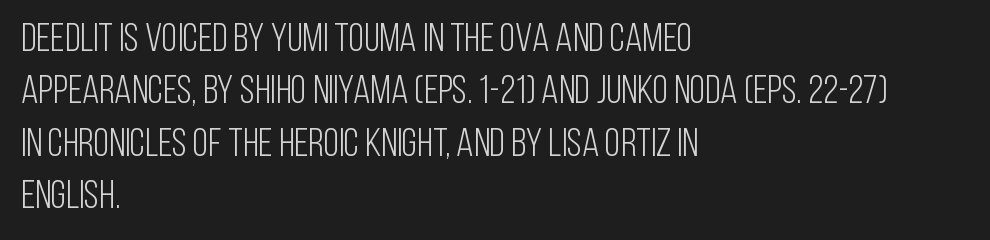
The image shows 40 px light, condensed sans-serif type, upright; set left-aligned, normal line spacing (1.31x), normal letter spacing, not underlined; low stroke contrast and a large x-height.
